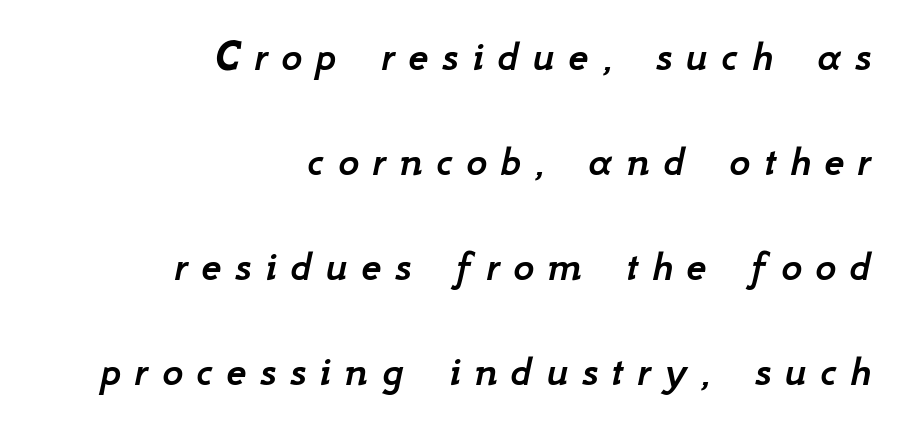
The image shows 45 px text type, italic (leaning right); set right-aligned, loose line spacing (2.33x), unusually wide letter spacing (+0.3 em), not underlined; low stroke contrast and a small x-height.
